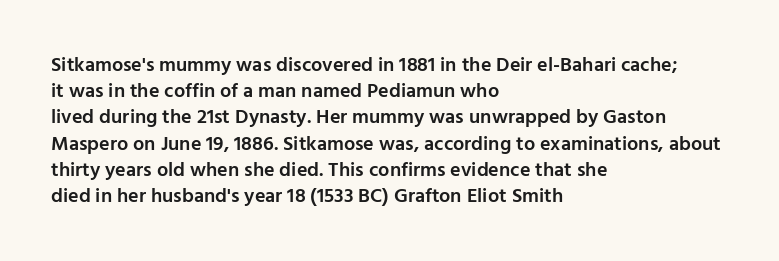
In terms of letterspacing, this is plain default setting. Leftover space on each line is placed entirely after the last word. When letters stand straight like this, we call the style roman or upright. Firm but not heavy-handed strokes: this text is semibold.
